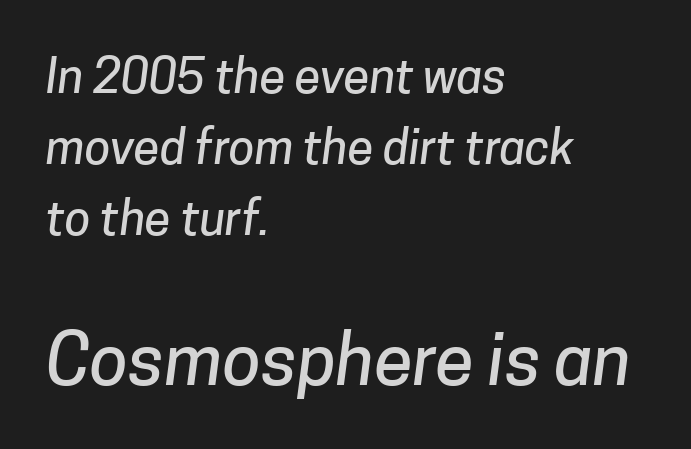
{"serif": "no", "width": "normal", "stroke_contrast": "low", "x_height": "medium", "monospaced": "no", "underline": "no", "align": "left", "line_spacing": "normal", "line_spacing_ratio": 1.51, "letter_spacing": "normal", "letter_spacing_em": 0.0, "larger_block": "second", "size_ratio": 1.49, "glyph_px": 70}
